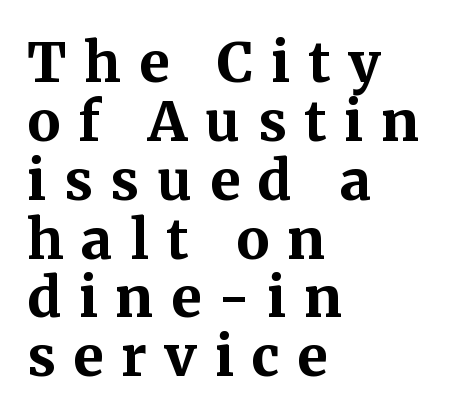
The image shows 55 px bold serif type, upright; set left-aligned, tight line spacing (1.07x), unusually wide letter spacing (+0.32 em), not underlined; medium stroke contrast and a medium x-height.
